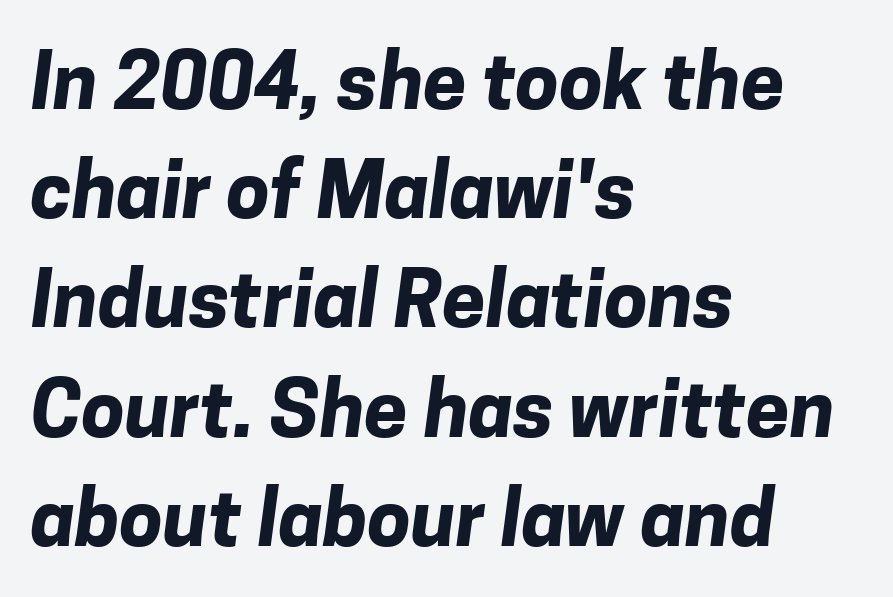
{"serif": "no", "bold": "yes", "weight": "bold", "width": "normal", "stroke_contrast": "low", "x_height": "medium", "monospaced": "no", "underline": "no", "align": "left", "line_spacing": "normal", "line_spacing_ratio": 1.4, "letter_spacing": "normal", "letter_spacing_em": 0.0, "glyph_px": 78}
